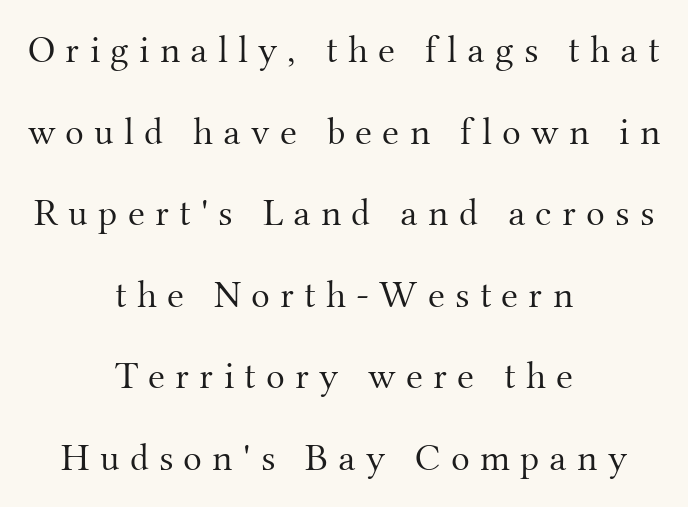
{"serif": "yes", "italic": "no", "bold": "no", "weight": "light", "width": "normal", "stroke_contrast": "medium", "x_height": "small", "monospaced": "no", "underline": "no", "align": "center", "line_spacing": "loose", "line_spacing_ratio": 2.09, "letter_spacing": "wide", "letter_spacing_em": 0.26, "glyph_px": 39}
